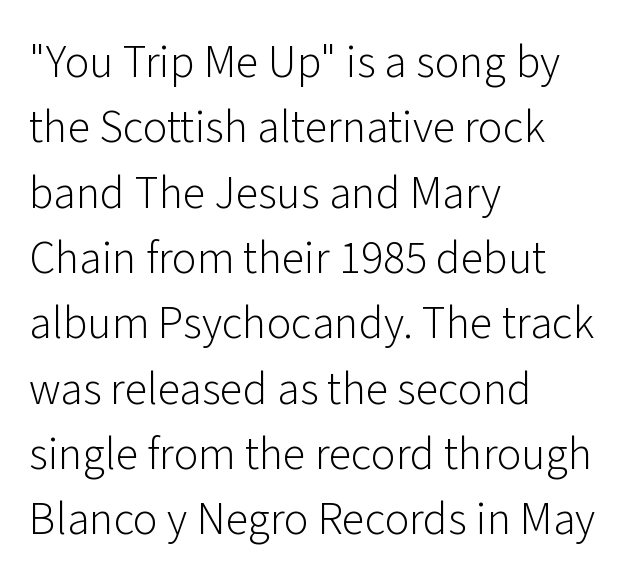
{"serif": "no", "italic": "no", "bold": "no", "weight": "light", "width": "normal", "stroke_contrast": "low", "x_height": "medium", "monospaced": "no", "underline": "no", "align": "left", "line_spacing": "normal", "line_spacing_ratio": 1.42, "letter_spacing": "normal", "letter_spacing_em": 0.0, "glyph_px": 46}
